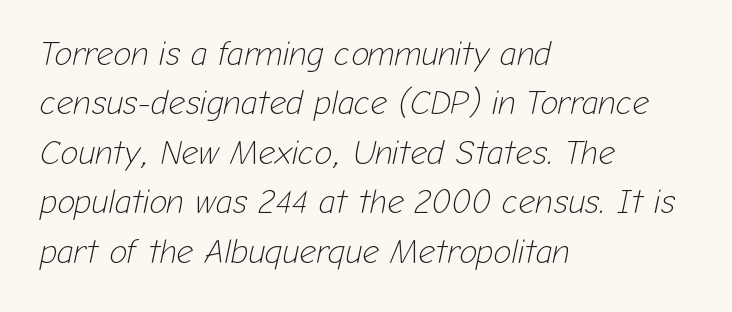
No word sits above an underline. Horizontal alignment here is leftward, the default for most running prose. Notice how the stems are inclined rather than vertical — that's the hallmark of italics. The passage shown stacks its lines at a standard gap. You could not count columns in this text — the font is proportionally spaced.
